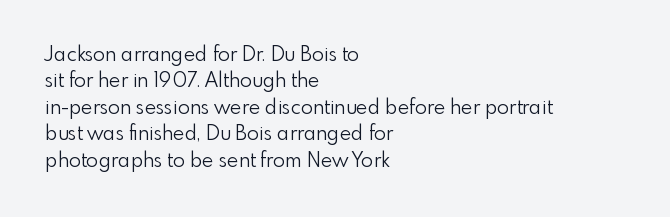
{"italic": "no", "bold": "no", "underline": "no", "align": "left", "line_spacing": "normal", "line_spacing_ratio": 1.32, "letter_spacing": "normal", "letter_spacing_em": 0.0, "glyph_px": 20}
